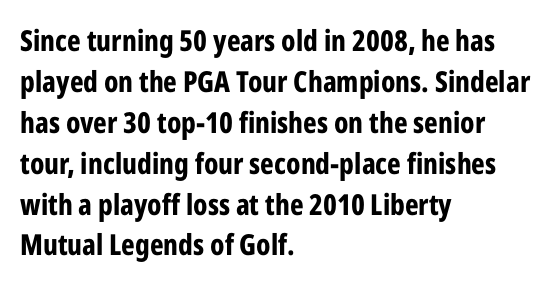
{"serif": "no", "italic": "no", "bold": "yes", "weight": "bold", "width": "condensed", "stroke_contrast": "low", "x_height": "medium", "monospaced": "no", "underline": "no", "align": "left", "line_spacing": "normal", "line_spacing_ratio": 1.41, "letter_spacing": "normal", "letter_spacing_em": 0.0, "glyph_px": 29}
